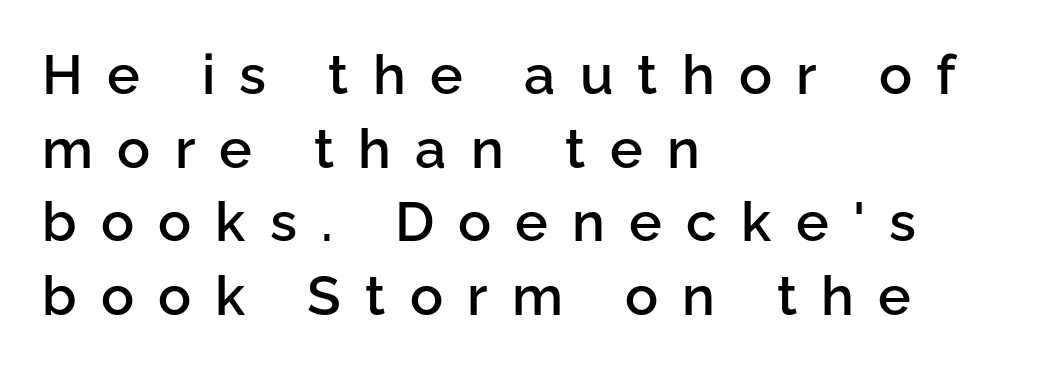
Q: Is the text bold? A: Semi-bold.
Q: Is the text italic (slanted)? A: No, it is upright.
Q: Is the typeface a serif or a sans-serif typeface? A: Sans-serif.
Q: Is the text underlined? A: No.
Q: How is the paragraph aligned? A: Left-aligned.
Q: Is the spacing between letters normal or unusually wide? A: Unusually wide.
Q: Is the spacing between lines tight, normal or loose? A: Normal.
Q: Width (condensed, normal, or wide)? A: Normal.
Q: Stroke contrast? A: Low.
Q: x-height? A: Medium.
Q: Monospaced? A: No.
